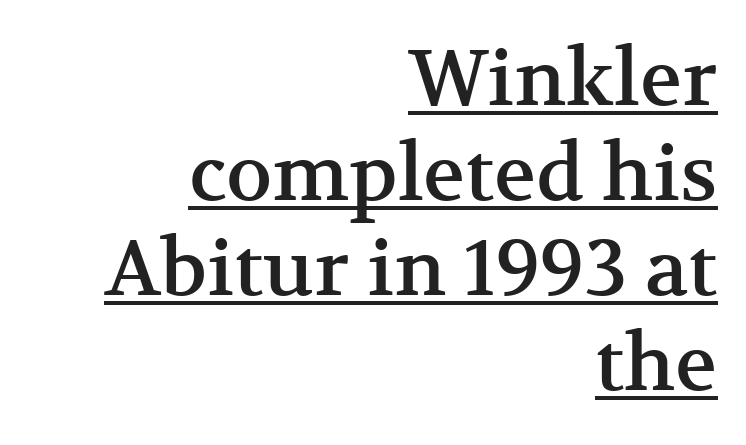
Q: Is the text italic (slanted)? A: No, it is upright.
Q: Is the typeface a serif or a sans-serif typeface? A: Serif.
Q: Is the text underlined? A: Yes.
Q: How is the paragraph aligned? A: Right-aligned.
Q: Is the spacing between letters normal or unusually wide? A: Normal.
Q: Width (condensed, normal, or wide)? A: Normal.
Q: Stroke contrast? A: Medium.
Q: x-height? A: Medium.
Q: Monospaced? A: No.
